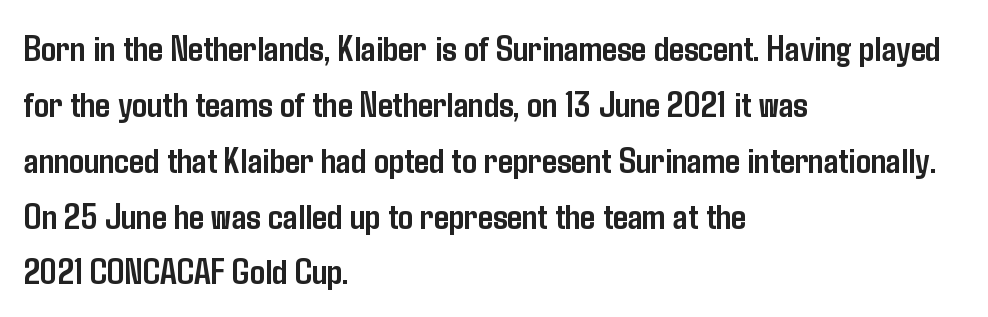
{"serif": "no", "italic": "no", "bold": "yes", "weight": "semibold", "width": "condensed", "stroke_contrast": "low", "x_height": "medium", "monospaced": "no", "underline": "no", "align": "left", "line_spacing": "normal", "line_spacing_ratio": 1.51, "letter_spacing": "normal", "letter_spacing_em": 0.0, "glyph_px": 37}
